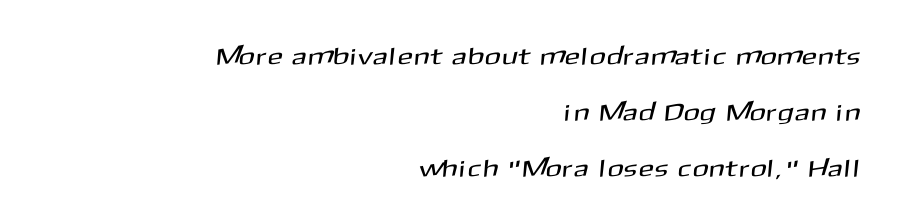
The image shows 24 px text type; set right-aligned, loose line spacing (2.34x), not underlined.
